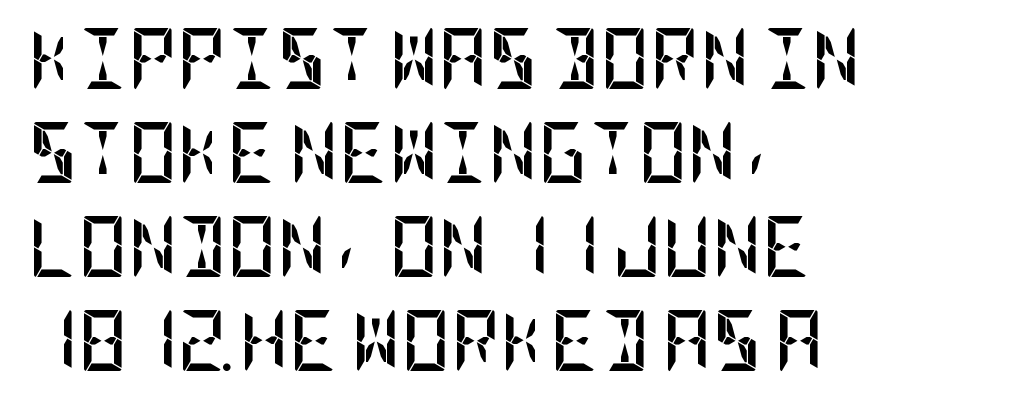
{"serif": "no", "italic": "no", "bold": "yes", "weight": "semibold", "width": "condensed", "stroke_contrast": "low", "x_height": "large", "underline": "no", "align": "left", "line_spacing": "normal", "line_spacing_ratio": 1.54, "letter_spacing": "normal", "letter_spacing_em": 0.0, "glyph_px": 61}
